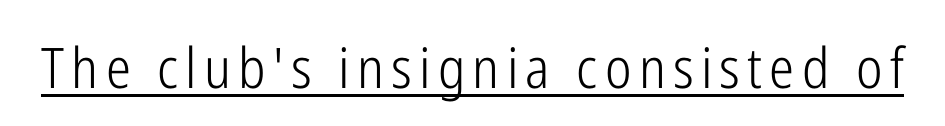
Q: Is the text bold? A: No.
Q: Is the text italic (slanted)? A: No, it is upright.
Q: Is the typeface a serif or a sans-serif typeface? A: Sans-serif.
Q: Is the text underlined? A: Yes.
Q: Width (condensed, normal, or wide)? A: Condensed.
Q: Stroke contrast? A: Low.
Q: x-height? A: Medium.
Q: Monospaced? A: No.
